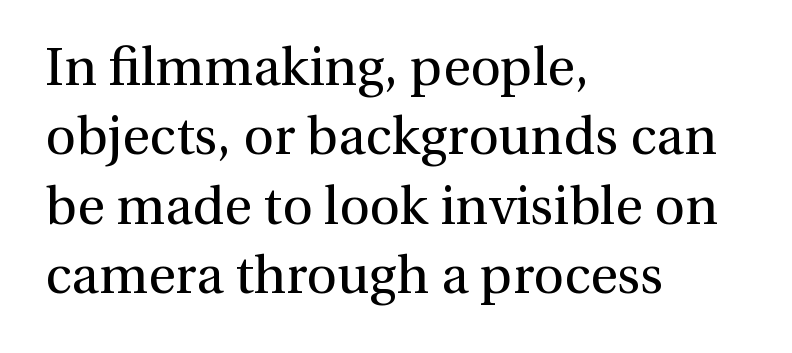
Q: Is the text bold? A: No.
Q: Is the text italic (slanted)? A: No, it is upright.
Q: Is the typeface a serif or a sans-serif typeface? A: Serif.
Q: Is the text underlined? A: No.
Q: How is the paragraph aligned? A: Left-aligned.
Q: Is the spacing between letters normal or unusually wide? A: Normal.
Q: Is the spacing between lines tight, normal or loose? A: Normal.
Q: Width (condensed, normal, or wide)? A: Normal.
Q: x-height? A: Medium.
Q: Monospaced? A: No.
